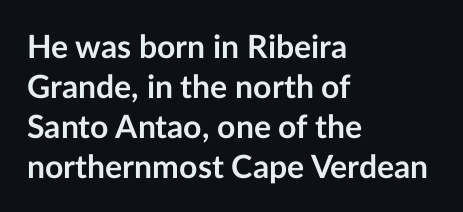
{"serif": "no", "italic": "no", "bold": "yes", "weight": "semibold", "width": "normal", "stroke_contrast": "low", "x_height": "medium", "monospaced": "no", "underline": "no", "align": "left", "line_spacing": "normal", "line_spacing_ratio": 1.25, "letter_spacing": "normal", "letter_spacing_em": 0.0, "glyph_px": 32}
